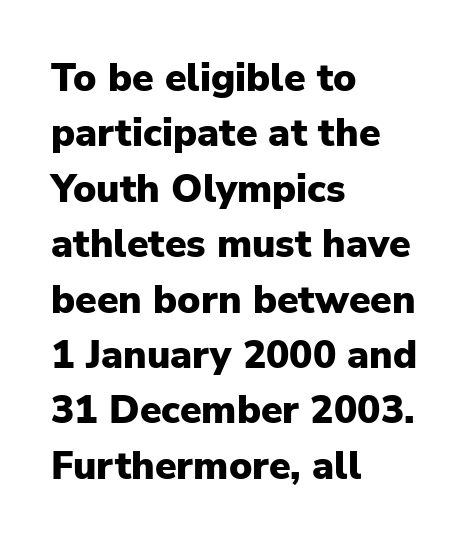
The image shows 39 px heavy sans-serif type, upright; set left-aligned, normal line spacing (1.42x), normal letter spacing, not underlined; low stroke contrast and a medium x-height.
